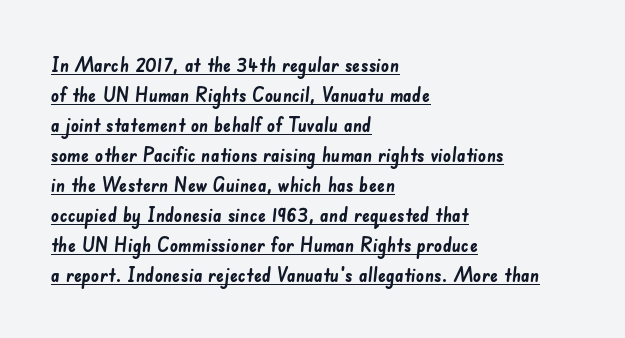
You can see a thin bar hugging the bottom of the glyphs. The passage shown stacks its lines at a standard gap. Inter-character spacing is left at the font's built-in metrics. Line beginnings align vertically; line endings do not. Plenty of ink on the page — the face is bold.
